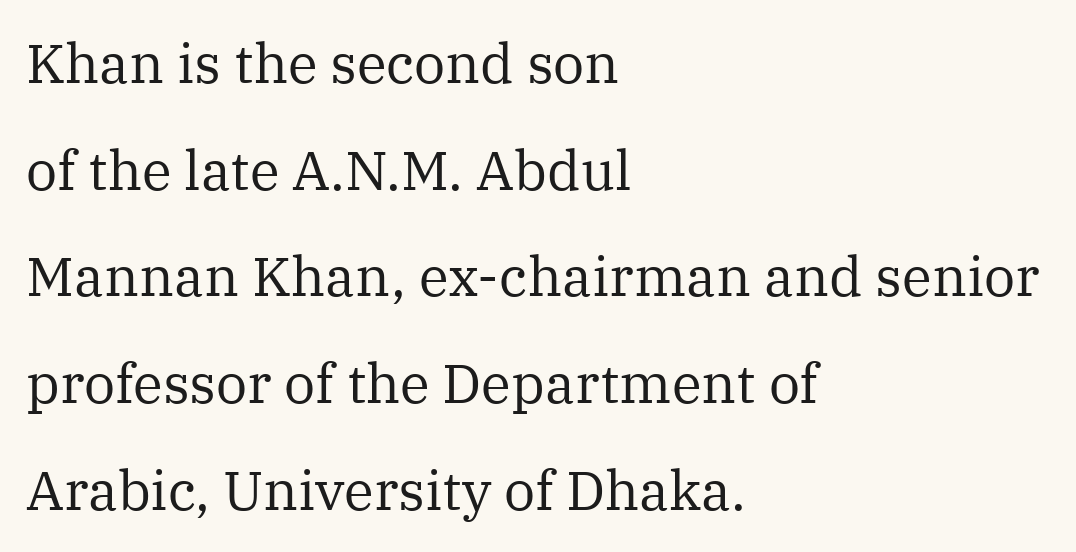
The type is set solid horizontally, with unmodified tracking. Does the leading feel generous? Absolutely, it's lavish. Each line starts at the same left margin while the right side varies. The characters are drawn with everyday or finer stroke widths. Is this a sans? No — the strokes have serifs. Italic? Not at all — the glyphs are vertical.
